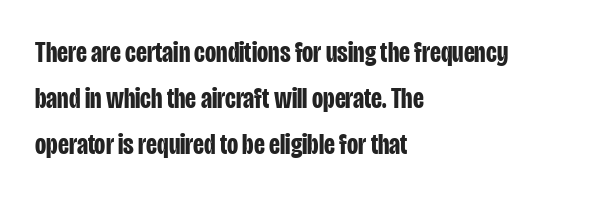
{"serif": "no", "italic": "no", "bold": "yes", "weight": "bold", "width": "condensed", "stroke_contrast": "low", "x_height": "large", "monospaced": "no", "underline": "no", "align": "left", "line_spacing": "normal", "line_spacing_ratio": 1.58, "letter_spacing": "normal", "letter_spacing_em": 0.0, "glyph_px": 29}
